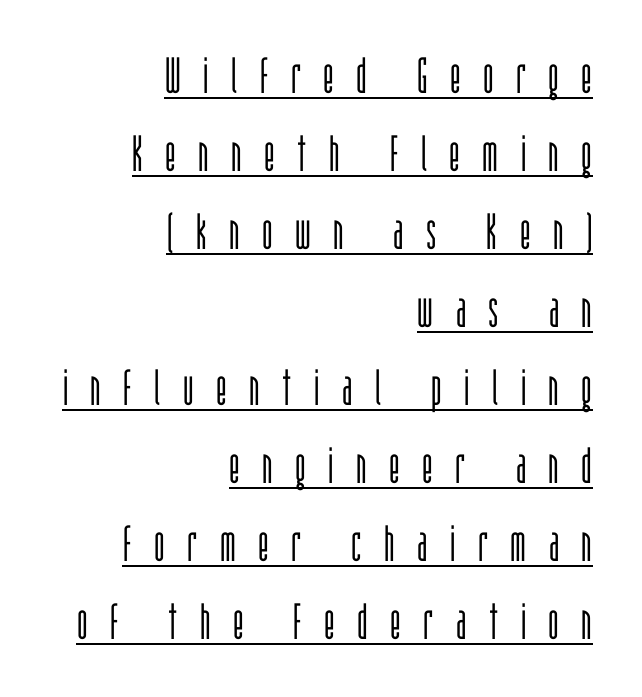
The image shows 50 px light, condensed sans-serif type, upright; set right-aligned, normal line spacing (1.56x), unusually wide letter spacing (+0.45 em), underlined; low stroke contrast and a large x-height.
